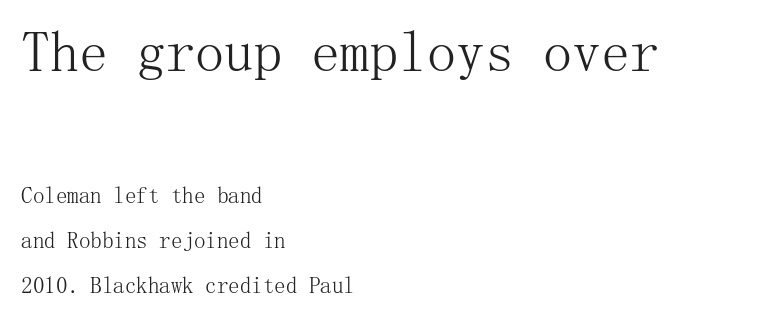
The rendering shrinks the type as you move from the upper chunk to the lower. In terms of posture, this sample is upright. What stands out about the letter spacing? Nothing — it is the standard amount. The words here are not underlined. Each new line begins a long way beneath the previous one.
